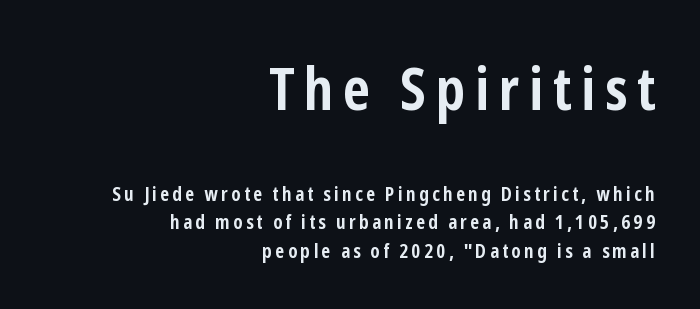
Q: Is the text bold? A: Yes.
Q: Is the text italic (slanted)? A: No, it is upright.
Q: Is the typeface a serif or a sans-serif typeface? A: Sans-serif.
Q: Is the text underlined? A: No.
Q: How is the paragraph aligned? A: Right-aligned.
Q: Is the spacing between lines tight, normal or loose? A: Normal.
Q: Which block of text is set in a larger size, the first (top) or the second (bottom)? A: The first (top) one.
Q: Width (condensed, normal, or wide)? A: Condensed.
Q: Stroke contrast? A: Low.
Q: x-height? A: Medium.
Q: Monospaced? A: No.
